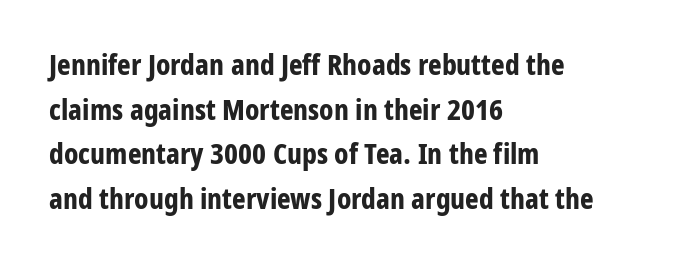
Q: Is the text bold? A: Yes.
Q: Is the text italic (slanted)? A: No, it is upright.
Q: Is the typeface a serif or a sans-serif typeface? A: Sans-serif.
Q: Is the text underlined? A: No.
Q: How is the paragraph aligned? A: Left-aligned.
Q: Is the spacing between letters normal or unusually wide? A: Normal.
Q: Is the spacing between lines tight, normal or loose? A: Normal.
Q: Width (condensed, normal, or wide)? A: Condensed.
Q: Stroke contrast? A: Low.
Q: x-height? A: Medium.
Q: Monospaced? A: No.
